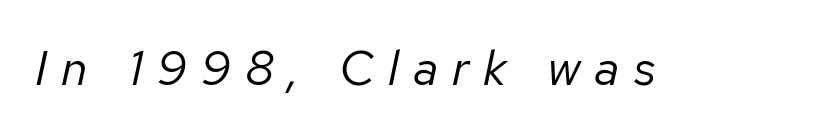
Q: Is the text bold? A: No.
Q: Is the text italic (slanted)? A: Yes, it leans right by about 12 degrees.
Q: Is the text underlined? A: No.
Q: Is the spacing between letters normal or unusually wide? A: Unusually wide.
Q: Width (condensed, normal, or wide)? A: Normal.
Q: Stroke contrast? A: Low.
Q: x-height? A: Medium.
Q: Monospaced? A: No.
